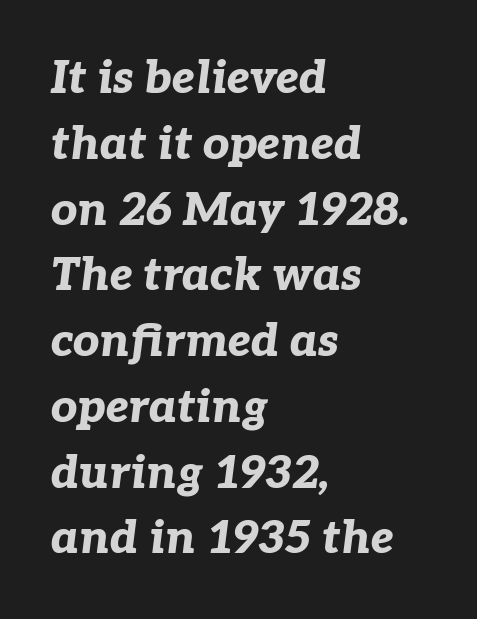
{"italic": "yes", "lean": "right", "slant_degrees": 7, "bold": "yes", "weight": "bold", "width": "normal", "stroke_contrast": "low", "x_height": "medium", "monospaced": "no", "underline": "no", "align": "left", "line_spacing": "normal", "line_spacing_ratio": 1.43, "letter_spacing": "normal", "letter_spacing_em": 0.0, "glyph_px": 46}
